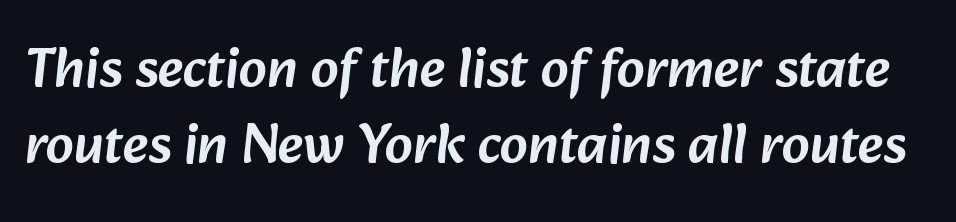
A clean baseline with only descenders dipping below it. Character widths vary here, with narrow letters taking less room than wide ones. Typographically, this falls in the sans-serif category. Successive baselines arrive at the customary interval. This rendering leaves character spacing at its baseline value.
